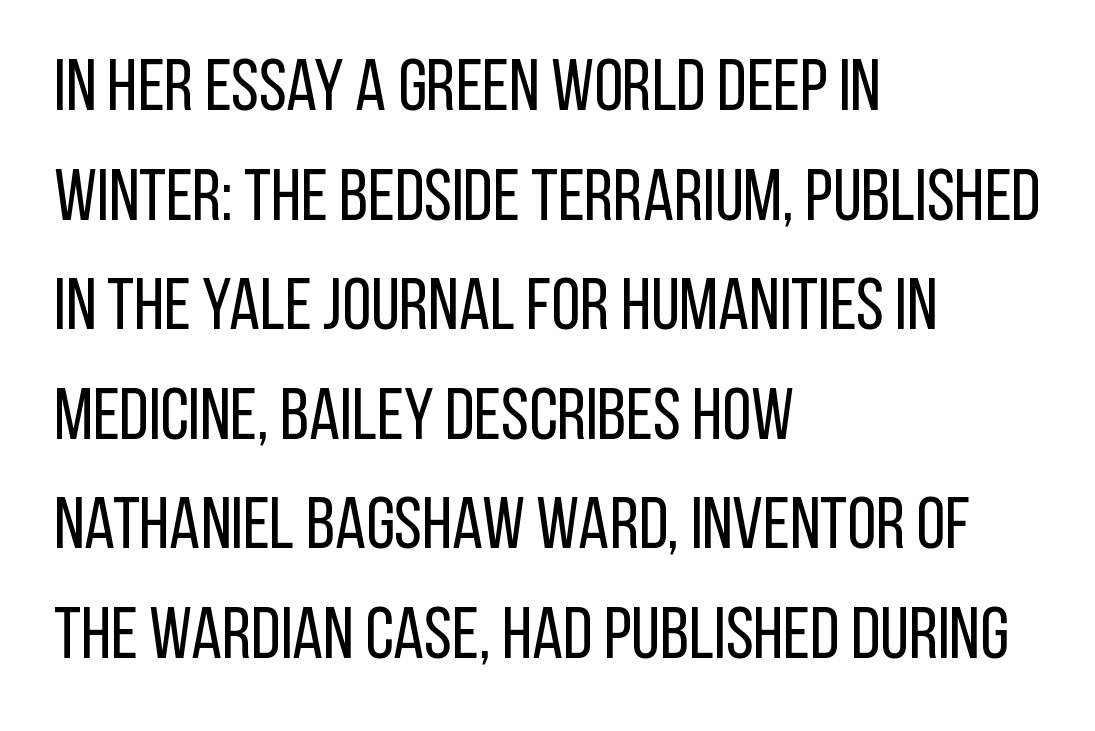
Q: Is the text bold? A: No.
Q: Is the text italic (slanted)? A: No, it is upright.
Q: Is the typeface a serif or a sans-serif typeface? A: Sans-serif.
Q: Is the text underlined? A: No.
Q: How is the paragraph aligned? A: Left-aligned.
Q: Is the spacing between letters normal or unusually wide? A: Normal.
Q: Is the spacing between lines tight, normal or loose? A: Normal.
Q: Width (condensed, normal, or wide)? A: Condensed.
Q: Stroke contrast? A: Low.
Q: x-height? A: Large.
Q: Monospaced? A: No.
